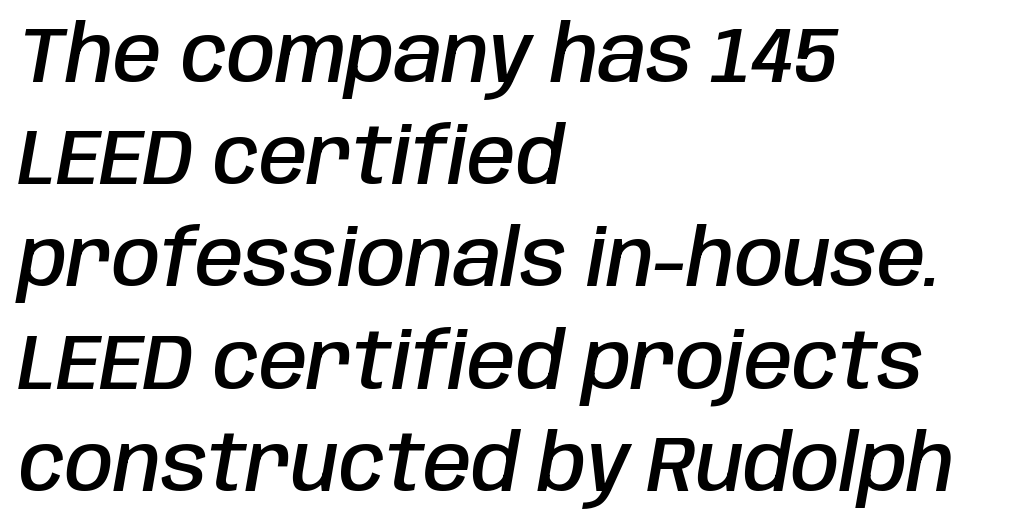
{"italic": "yes", "lean": "right", "slant_degrees": 10, "bold": "semi", "weight": "semibold", "width": "condensed", "stroke_contrast": "low", "x_height": "large", "monospaced": "no", "underline": "no", "align": "left", "line_spacing": "normal", "line_spacing_ratio": 1.31, "letter_spacing": "normal", "letter_spacing_em": 0.0, "glyph_px": 78}
